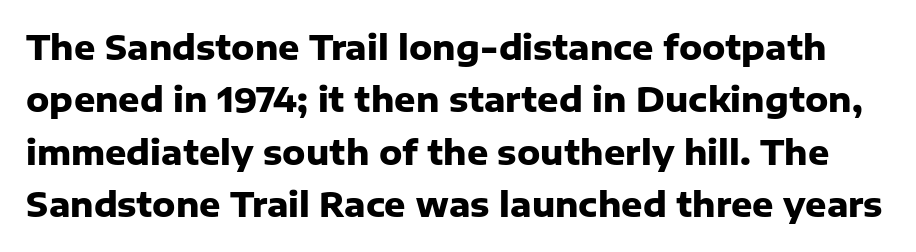
Q: Is the text bold? A: Yes.
Q: Is the text italic (slanted)? A: No, it is upright.
Q: Is the typeface a serif or a sans-serif typeface? A: Sans-serif.
Q: Is the text underlined? A: No.
Q: Is the spacing between letters normal or unusually wide? A: Normal.
Q: Is the spacing between lines tight, normal or loose? A: Normal.
Q: Width (condensed, normal, or wide)? A: Normal.
Q: Stroke contrast? A: Low.
Q: x-height? A: Medium.
Q: Monospaced? A: No.
